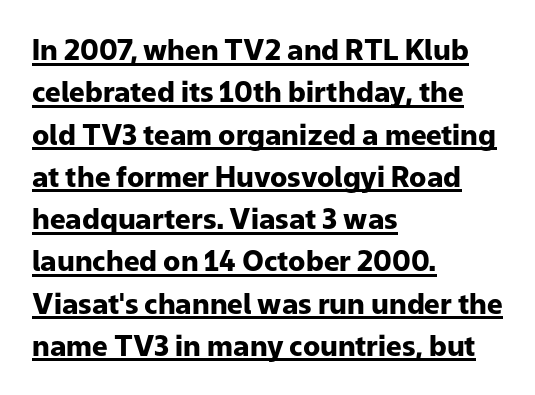
The typesetter chose a ragged-right arrangement here. Note: no serifs on the glyphs. The horizontal fit of the characters is conventional and even. Typesetter's note: full bold, strokes at maximum text heaviness. Is this a fixed-width face? No — the glyphs have proportional, varying widths. Notice how a bar underscores the lettering throughout.
